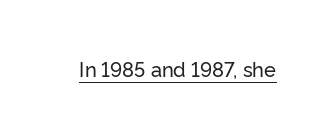
{"italic": "no", "underline": "yes", "letter_spacing": "normal", "letter_spacing_em": 0.0, "glyph_px": 20}
